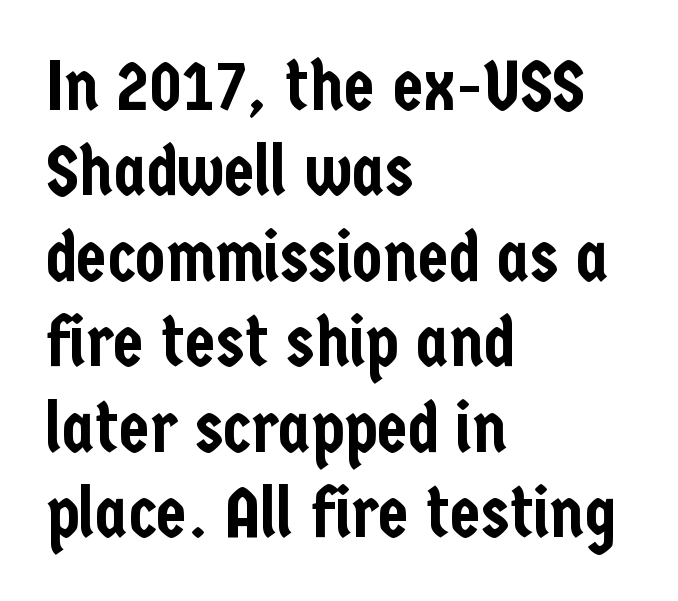
The letters sit at their default tracking, neither squeezed nor spread. Do the letters lean? They stand straight. This sample uses a sans-serif face. Where is the straight margin? On the left.
